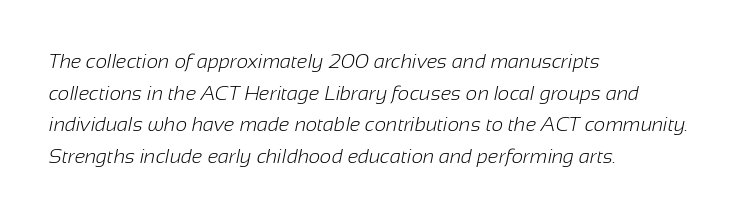
The image shows 20 px text type; set left-aligned, normal line spacing (1.58x), normal letter spacing, not underlined.
